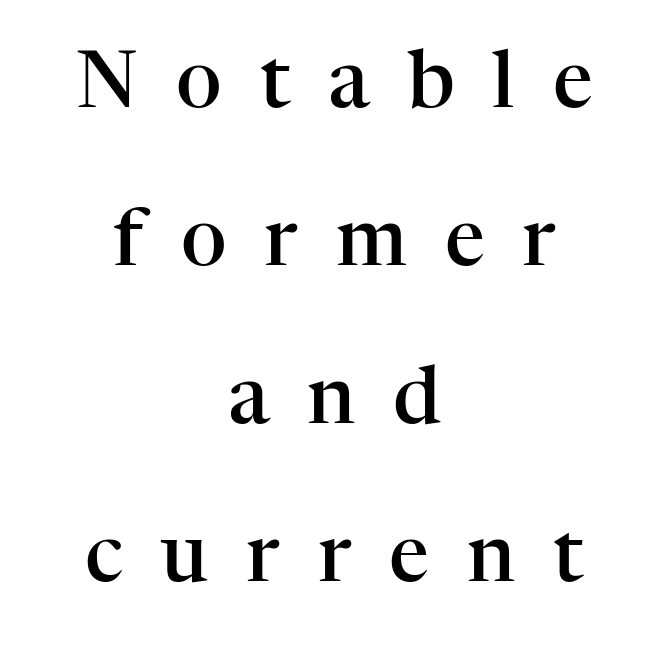
{"serif": "yes", "italic": "no", "bold": "semi", "weight": "semibold", "width": "normal", "stroke_contrast": "high", "x_height": "medium", "monospaced": "no", "underline": "no", "align": "center", "line_spacing": "loose", "line_spacing_ratio": 2.0, "letter_spacing": "wide", "letter_spacing_em": 0.48, "glyph_px": 79}
